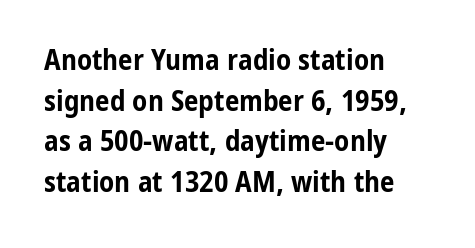
{"serif": "no", "italic": "no", "bold": "yes", "weight": "bold", "width": "condensed", "stroke_contrast": "low", "x_height": "medium", "monospaced": "no", "underline": "no", "align": "left", "line_spacing": "normal", "line_spacing_ratio": 1.4, "letter_spacing": "normal", "letter_spacing_em": 0.0, "glyph_px": 29}
